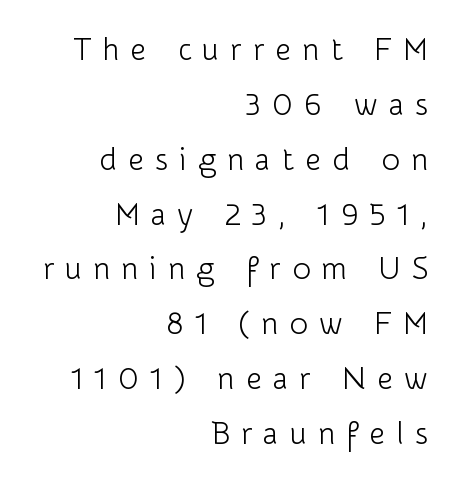
Look at the bottom of the vertical strokes: they stop flat, with no serifs. Varying glyph widths throughout — classic text-font behaviour. Is the stroke heavy? The answer is a plain regular-or-lighter. These lines have a slow, spaced-out rhythm from letter to letter. Style check: upright.
